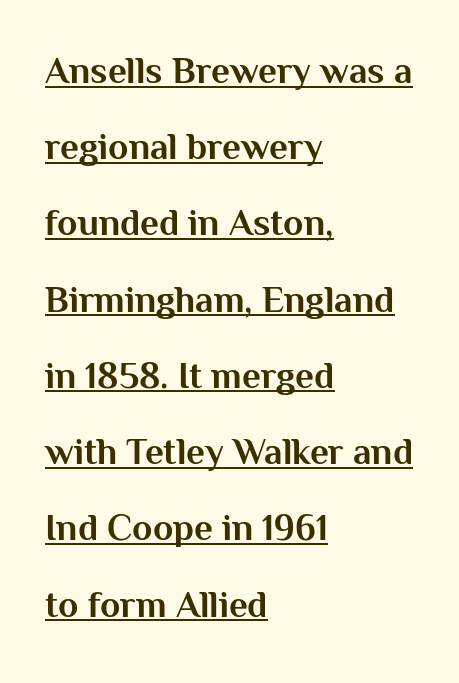
Plenty of ink on the page — the face is bold. Unlike italic type, these characters show no tilt at all. Here the glyphs are tracked normally, forming tight word shapes. Note the varied advance widths — an 'i' is clearly narrower than an 'm'. Glance below the letters and you will spot a drawn line. Whoever set this chose breathing room over compactness in the vertical rhythm.
